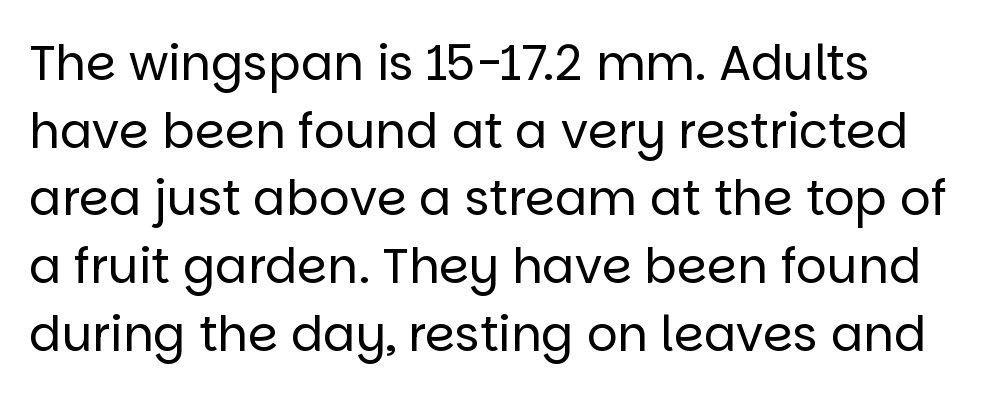
{"serif": "no", "italic": "no", "bold": "no", "weight": "regular", "width": "normal", "stroke_contrast": "low", "x_height": "large", "monospaced": "no", "underline": "no", "align": "left", "line_spacing": "normal", "line_spacing_ratio": 1.41, "letter_spacing": "normal", "letter_spacing_em": 0.0, "glyph_px": 48}
